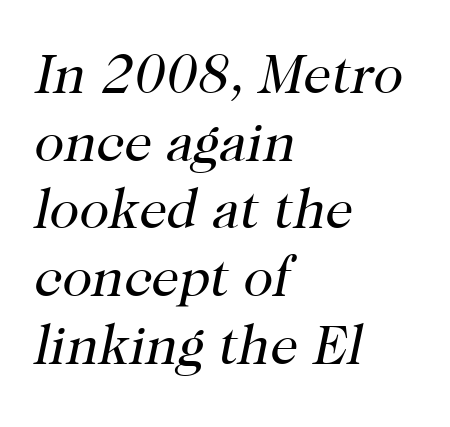
This sample is left-justified, so line endings fall wherever the words run out. Each letter's strokes conclude with small projecting serifs. Type without underlining. Nobody touched the tracking dial on this one.
